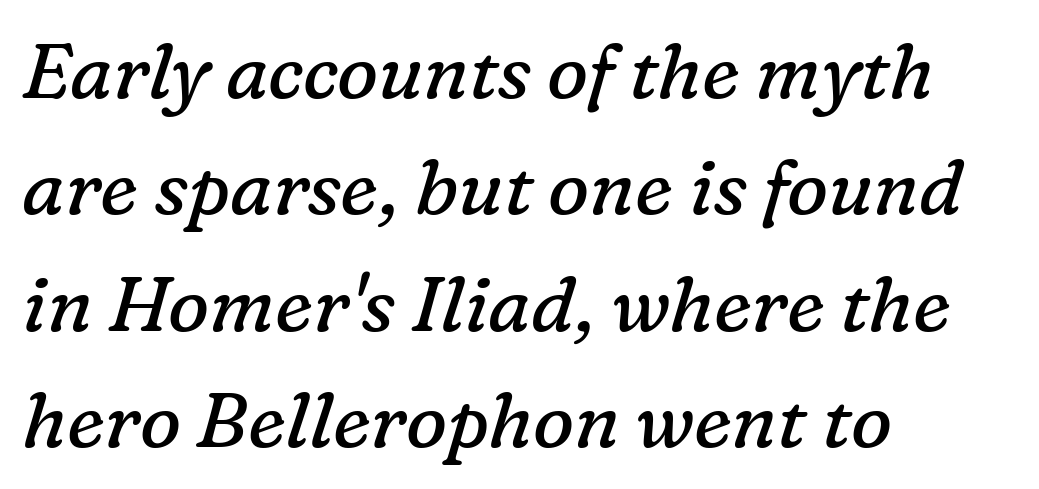
Q: Is the text bold? A: No.
Q: Is the text italic (slanted)? A: Yes, it leans right by about 16 degrees.
Q: Is the typeface a serif or a sans-serif typeface? A: Serif.
Q: Is the text underlined? A: No.
Q: How is the paragraph aligned? A: Left-aligned.
Q: Is the spacing between letters normal or unusually wide? A: Normal.
Q: Is the spacing between lines tight, normal or loose? A: Normal.
Q: Width (condensed, normal, or wide)? A: Normal.
Q: Stroke contrast? A: Low.
Q: x-height? A: Medium.
Q: Monospaced? A: No.
